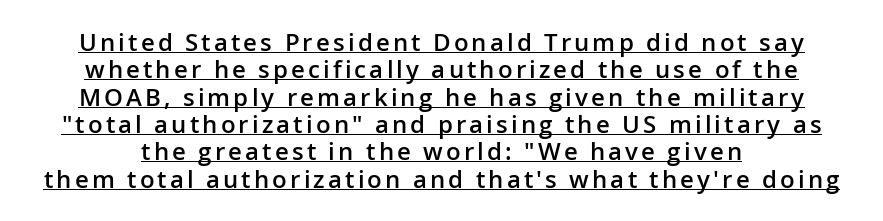
Q: Is the text bold? A: Semi-bold.
Q: Is the text italic (slanted)? A: No, it is upright.
Q: Is the text underlined? A: Yes.
Q: Is the spacing between lines tight, normal or loose? A: Tight.
